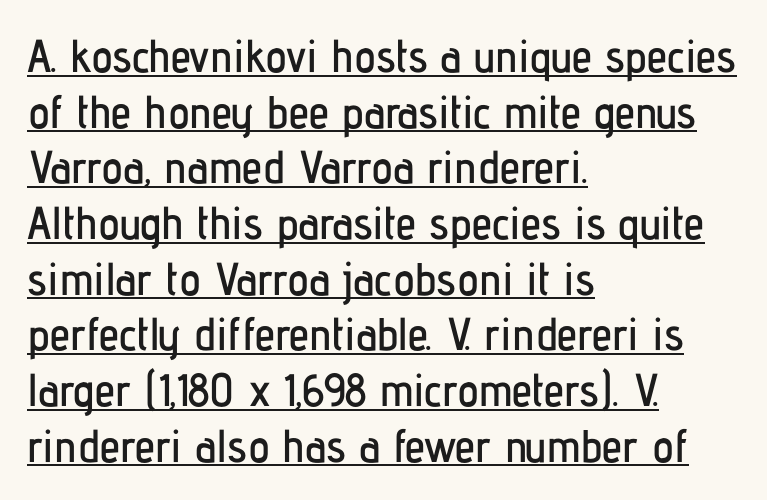
Q: Is the text italic (slanted)? A: No, it is upright.
Q: Is the typeface a serif or a sans-serif typeface? A: Sans-serif.
Q: Is the text underlined? A: Yes.
Q: How is the paragraph aligned? A: Left-aligned.
Q: Is the spacing between letters normal or unusually wide? A: Normal.
Q: Width (condensed, normal, or wide)? A: Condensed.
Q: Stroke contrast? A: Low.
Q: x-height? A: Medium.
Q: Monospaced? A: No.
